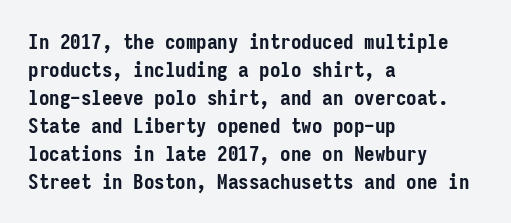
The image shows 21 px bold type, upright; set left-aligned, normal line spacing (1.33x), normal letter spacing, not underlined.
